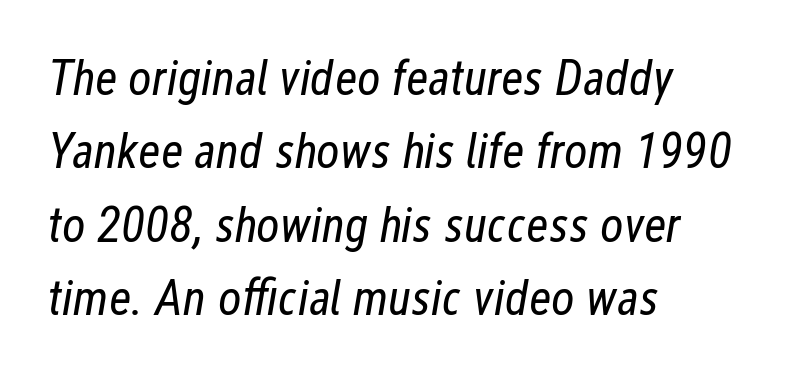
The image shows 50 px regular-weight, condensed type, italic (leaning right); set left-aligned, normal line spacing (1.47x), normal letter spacing, not underlined; low stroke contrast and a medium x-height.
